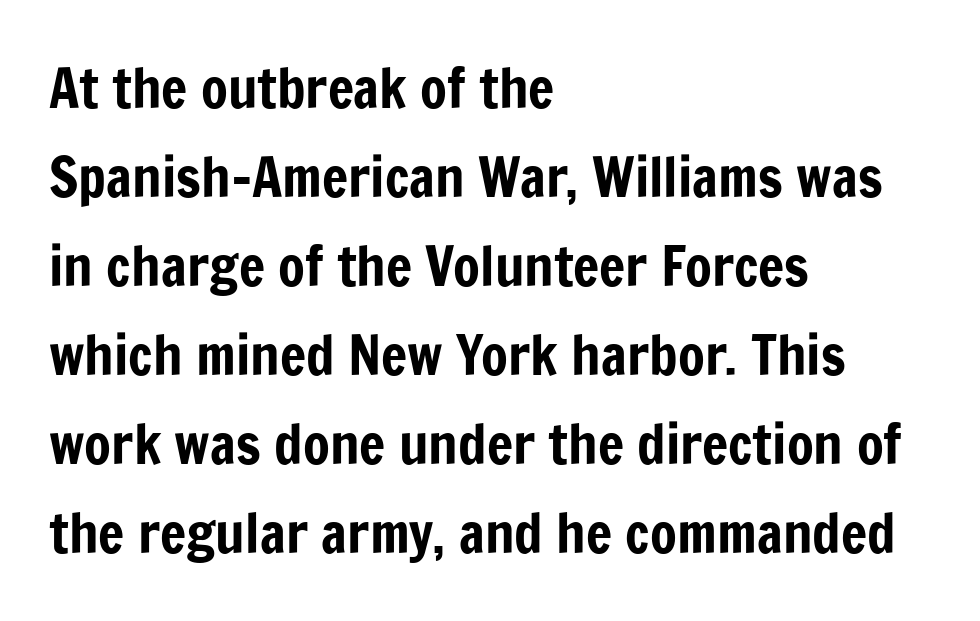
Tracking value appears to be zero — textbook default spacing. The passage shown is typed in a proportional face where columns would drift. The rendering shows plain stroke endings on the letterforms — a sans-serif design. Teacher's note: observe the even left margin — that is flush-left alignment.
